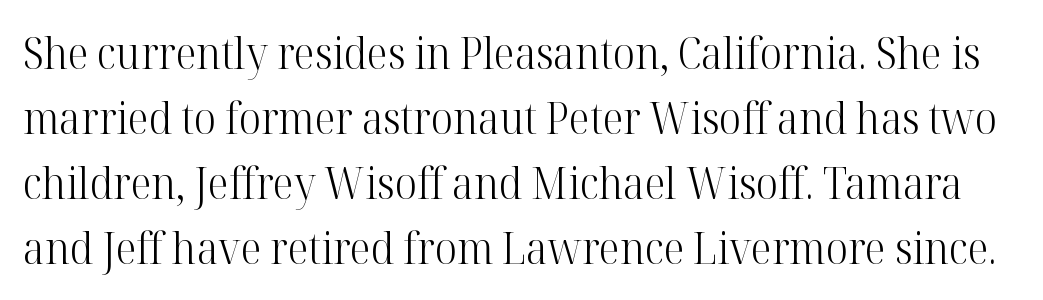
Q: Is the text bold? A: No.
Q: Is the text italic (slanted)? A: No, it is upright.
Q: Is the typeface a serif or a sans-serif typeface? A: Serif.
Q: Is the text underlined? A: No.
Q: Is the spacing between letters normal or unusually wide? A: Normal.
Q: Is the spacing between lines tight, normal or loose? A: Normal.
Q: Width (condensed, normal, or wide)? A: Normal.
Q: Stroke contrast? A: High.
Q: x-height? A: Medium.
Q: Monospaced? A: No.
